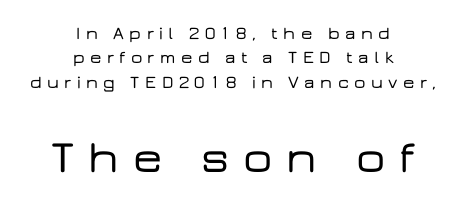
{"serif": "no", "italic": "no", "width": "wide", "stroke_contrast": "low", "x_height": "medium", "monospaced": "no", "underline": "no", "align": "center", "line_spacing": "normal", "line_spacing_ratio": 1.36, "letter_spacing": "wide", "letter_spacing_em": 0.3, "larger_block": "second", "size_ratio": 2.56, "glyph_px": 46}
